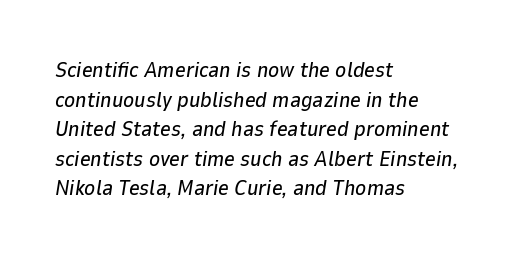
Q: Is the text italic (slanted)? A: Yes, it leans right by about 9 degrees.
Q: Is the text underlined? A: No.
Q: How is the paragraph aligned? A: Left-aligned.
Q: Is the spacing between letters normal or unusually wide? A: Normal.
Q: Is the spacing between lines tight, normal or loose? A: Normal.
